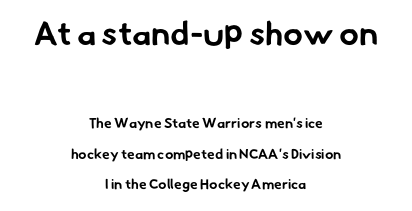
Q: Is the text bold? A: Yes.
Q: Is the typeface a serif or a sans-serif typeface? A: Sans-serif.
Q: Is the text underlined? A: No.
Q: How is the paragraph aligned? A: Centered.
Q: Is the spacing between letters normal or unusually wide? A: Normal.
Q: Is the spacing between lines tight, normal or loose? A: Loose.
Q: Which block of text is set in a larger size, the first (top) or the second (bottom)? A: The first (top) one.
Q: Width (condensed, normal, or wide)? A: Normal.
Q: Stroke contrast? A: Low.
Q: x-height? A: Small.
Q: Monospaced? A: No.
